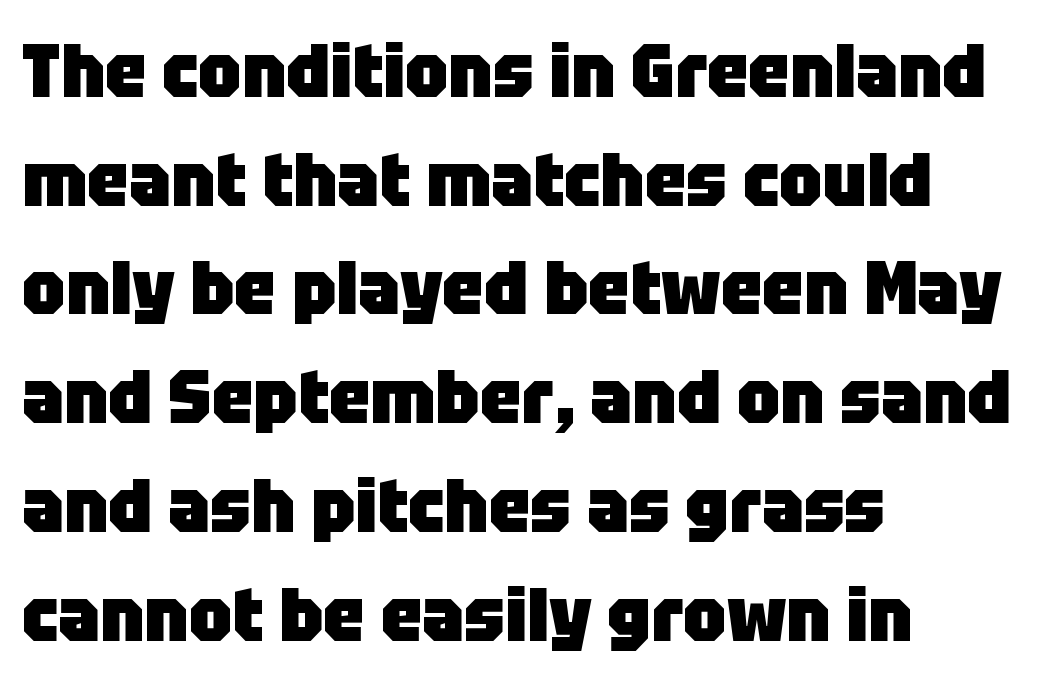
Students, this is bold: see how much ink each stroke carries. Vertically, the passage feels balanced, rows spaced as you'd expect. Default kerning and tracking; the words read as compact shapes. You could not count columns in this text — the font is proportionally spaced. Short and long lines alike share a common starting point at left.
